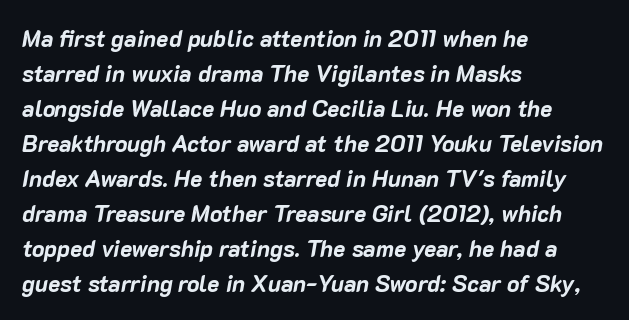
{"italic": "yes", "lean": "right", "slant_degrees": 10, "bold": "yes", "underline": "no", "align": "left", "line_spacing": "normal", "line_spacing_ratio": 1.52, "letter_spacing": "normal", "letter_spacing_em": 0.0, "glyph_px": 23}
